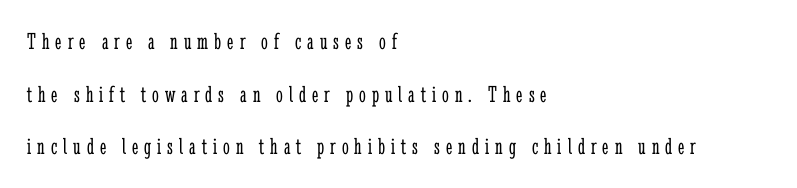
{"italic": "no", "bold": "no", "underline": "no", "align": "left", "line_spacing": "loose", "line_spacing_ratio": 2.19, "letter_spacing": "wide", "letter_spacing_em": 0.25, "glyph_px": 24}
